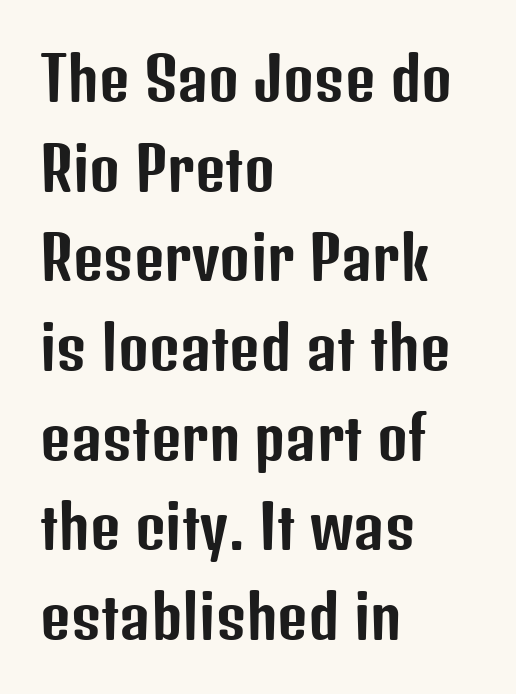
Q: Is the text italic (slanted)? A: No, it is upright.
Q: Is the typeface a serif or a sans-serif typeface? A: Sans-serif.
Q: Is the text underlined? A: No.
Q: How is the paragraph aligned? A: Left-aligned.
Q: Is the spacing between letters normal or unusually wide? A: Normal.
Q: Is the spacing between lines tight, normal or loose? A: Normal.
Q: Width (condensed, normal, or wide)? A: Condensed.
Q: Stroke contrast? A: Low.
Q: x-height? A: Medium.
Q: Monospaced? A: No.
